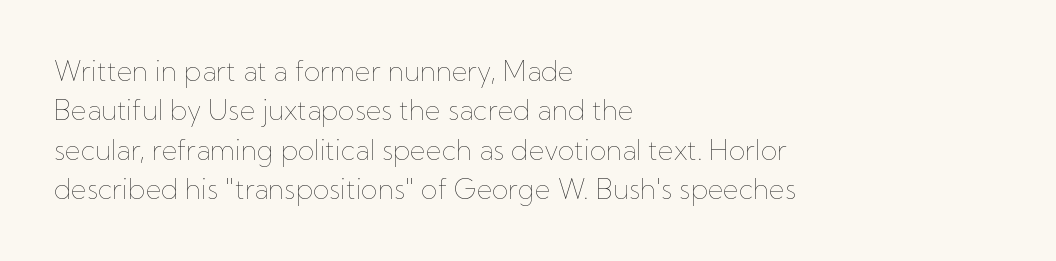
Q: Is the text bold? A: No.
Q: Is the text italic (slanted)? A: No, it is upright.
Q: Is the text underlined? A: No.
Q: How is the paragraph aligned? A: Left-aligned.
Q: Is the spacing between letters normal or unusually wide? A: Normal.
Q: Is the spacing between lines tight, normal or loose? A: Normal.
